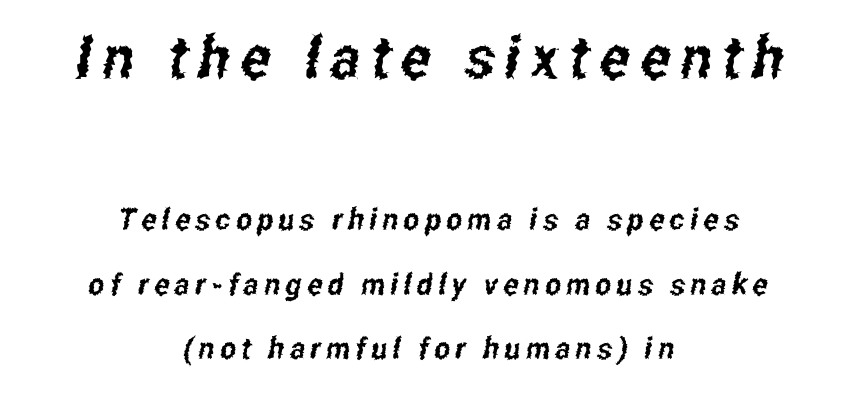
The image shows 59 px condensed sans-serif type; set centered, loose line spacing (2.15x), not underlined; the first (top) block is 1.97x larger; low stroke contrast and a medium x-height.
